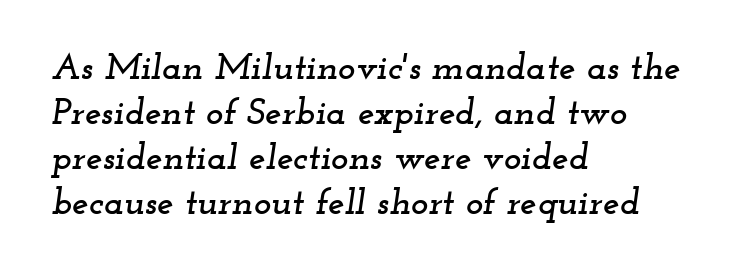
Q: Is the text italic (slanted)? A: Yes, it leans right by about 12 degrees.
Q: Is the typeface a serif or a sans-serif typeface? A: Serif.
Q: Is the text underlined? A: No.
Q: How is the paragraph aligned? A: Left-aligned.
Q: Is the spacing between letters normal or unusually wide? A: Normal.
Q: Width (condensed, normal, or wide)? A: Wide.
Q: Stroke contrast? A: Low.
Q: x-height? A: Small.
Q: Monospaced? A: No.
